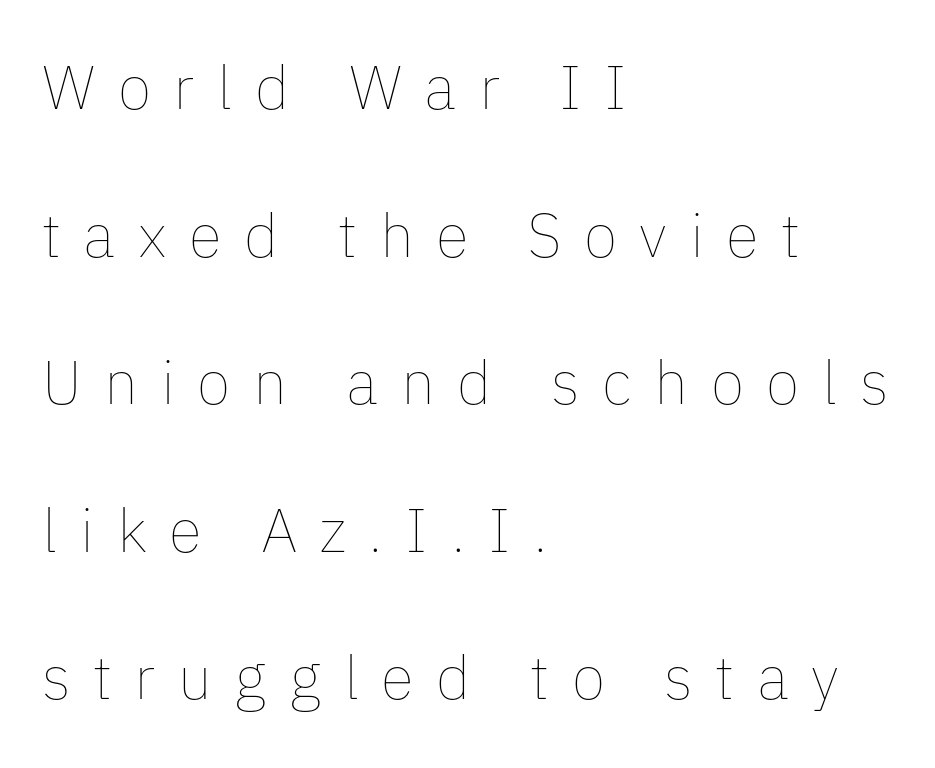
The letters advance in unequal steps, a hallmark of proportional type. Weight: regular or lighter. Reading down the block, your eye returns to a fixed left position each line. Every character sits straight up, as roman type does.
